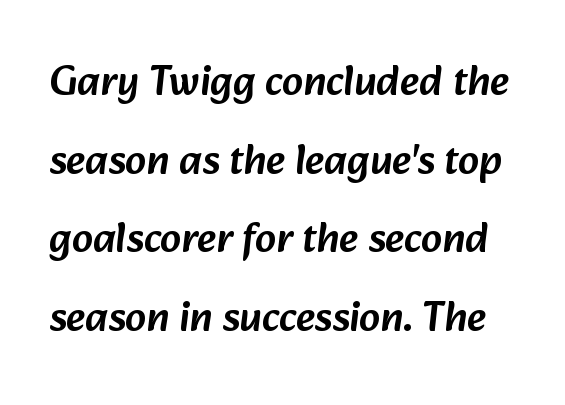
{"serif": "no", "width": "normal", "stroke_contrast": "low", "x_height": "medium", "monospaced": "no", "underline": "no", "line_spacing_ratio": 1.87, "letter_spacing": "normal", "letter_spacing_em": 0.0, "glyph_px": 42}
